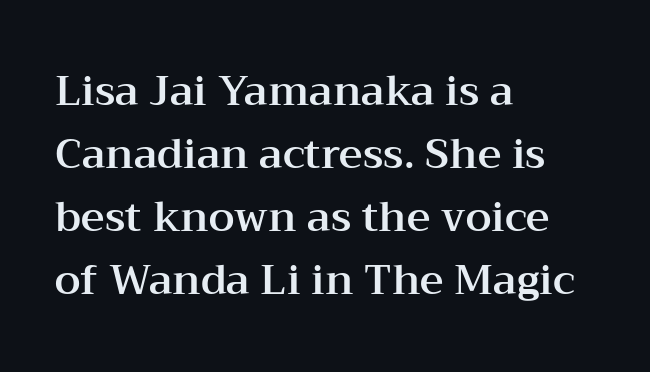
Old-style or modern, the face here clearly has serifs. Alignment: flush left. Underline: absent. The rendering keeps characters at their native spacing.
